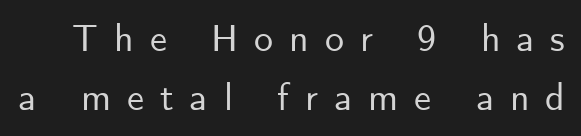
The image shows 38 px sans-serif type, upright; set normal line spacing (1.55x), unusually wide letter spacing (+0.42 em), not underlined; low stroke contrast and a small x-height.
